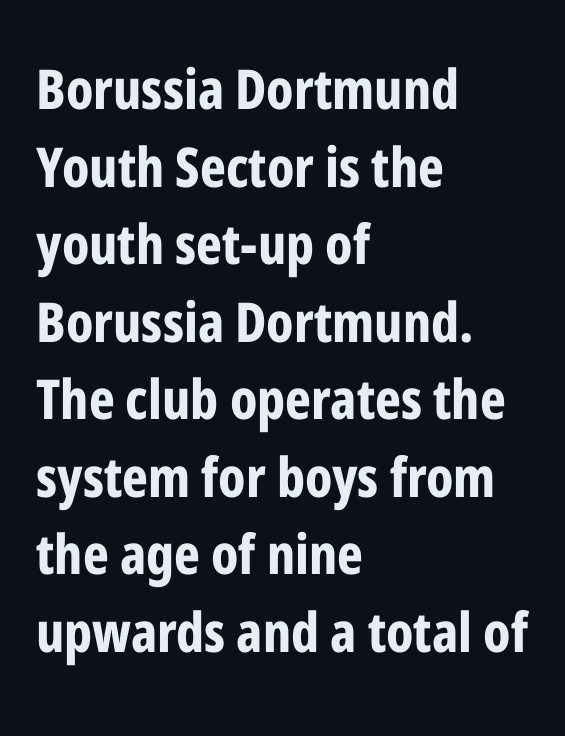
The gaps between neighbouring characters are ordinary and unremarkable. If you measured baseline to baseline, you'd find a middling distance. Its strokes are broad and dark, the hallmark of bold type. Descender tails drop into unmarked territory.
